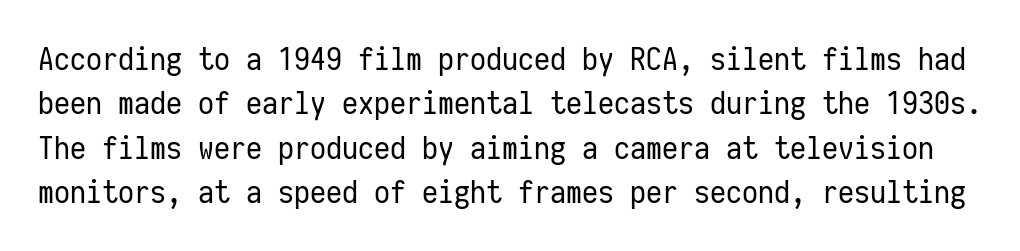
The image shows 32 px regular-weight, condensed sans-serif type, upright, monospaced; set normal line spacing (1.39x), normal letter spacing, not underlined; low stroke contrast and a medium x-height.
